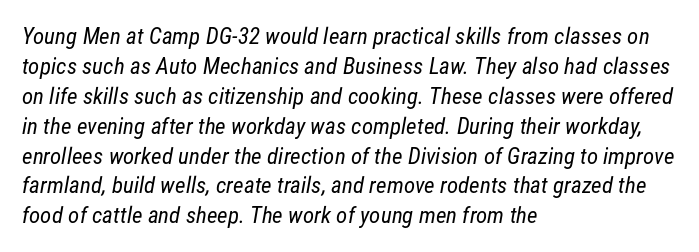
The image shows 23 px text type; set left-aligned, normal line spacing (1.3x), normal letter spacing, not underlined.
